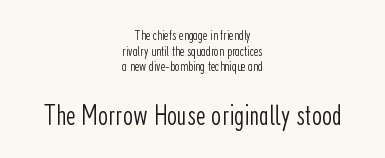
Q: Is the text bold? A: No.
Q: Is the text italic (slanted)? A: No, it is upright.
Q: Is the typeface a serif or a sans-serif typeface? A: Sans-serif.
Q: Is the text underlined? A: No.
Q: How is the paragraph aligned? A: Centered.
Q: Is the spacing between letters normal or unusually wide? A: Normal.
Q: Is the spacing between lines tight, normal or loose? A: Tight.
Q: Which block of text is set in a larger size, the first (top) or the second (bottom)? A: The second (bottom) one.
Q: Width (condensed, normal, or wide)? A: Condensed.
Q: Stroke contrast? A: Low.
Q: x-height? A: Medium.
Q: Monospaced? A: No.
